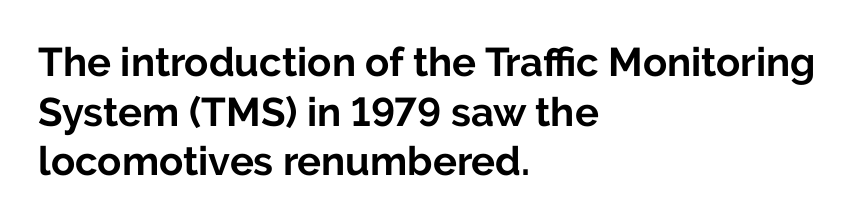
{"serif": "no", "italic": "no", "bold": "yes", "weight": "bold", "width": "normal", "stroke_contrast": "low", "x_height": "medium", "monospaced": "no", "underline": "no", "align": "left", "line_spacing_ratio": 1.24, "letter_spacing": "normal", "letter_spacing_em": 0.0, "glyph_px": 40}
